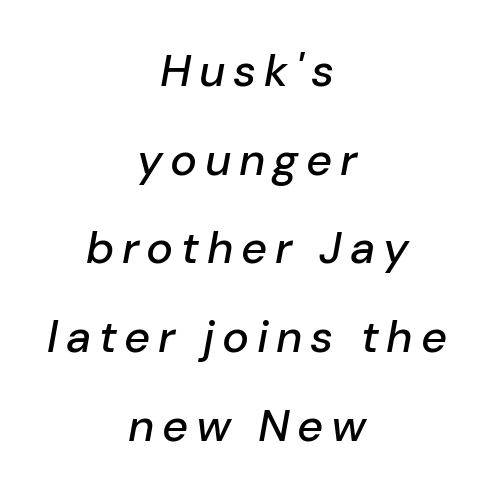
The image shows 45 px text type, italic (leaning right); set centered, loose line spacing (1.97x), not underlined; low stroke contrast and a medium x-height.
